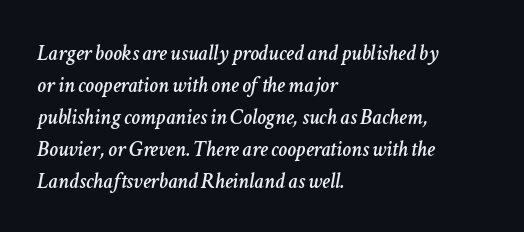
Q: Is the text italic (slanted)? A: Yes, it leans right by about 11 degrees.
Q: Is the text underlined? A: No.
Q: How is the paragraph aligned? A: Left-aligned.
Q: Is the spacing between letters normal or unusually wide? A: Normal.
Q: Is the spacing between lines tight, normal or loose? A: Normal.
